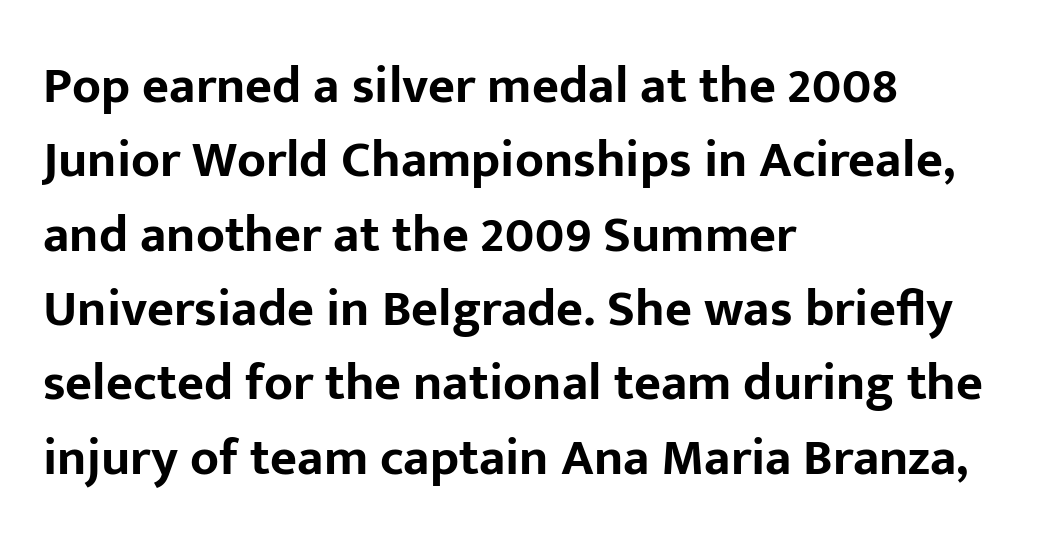
Q: Is the text bold? A: Yes.
Q: Is the text italic (slanted)? A: No, it is upright.
Q: Is the typeface a serif or a sans-serif typeface? A: Sans-serif.
Q: Is the text underlined? A: No.
Q: How is the paragraph aligned? A: Left-aligned.
Q: Is the spacing between letters normal or unusually wide? A: Normal.
Q: Is the spacing between lines tight, normal or loose? A: Normal.
Q: Width (condensed, normal, or wide)? A: Normal.
Q: Stroke contrast? A: Low.
Q: x-height? A: Medium.
Q: Monospaced? A: No.
